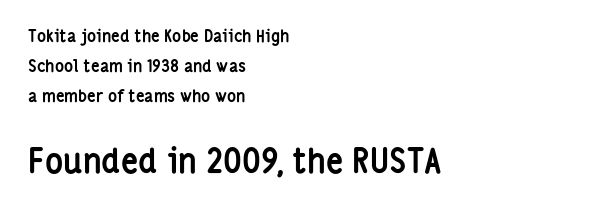
The image shows 34 px semibold, condensed sans-serif type, upright; set left-aligned, line spacing 1.77x, normal letter spacing, not underlined; the second (bottom) block is 2.0x larger; low stroke contrast and a medium x-height.
